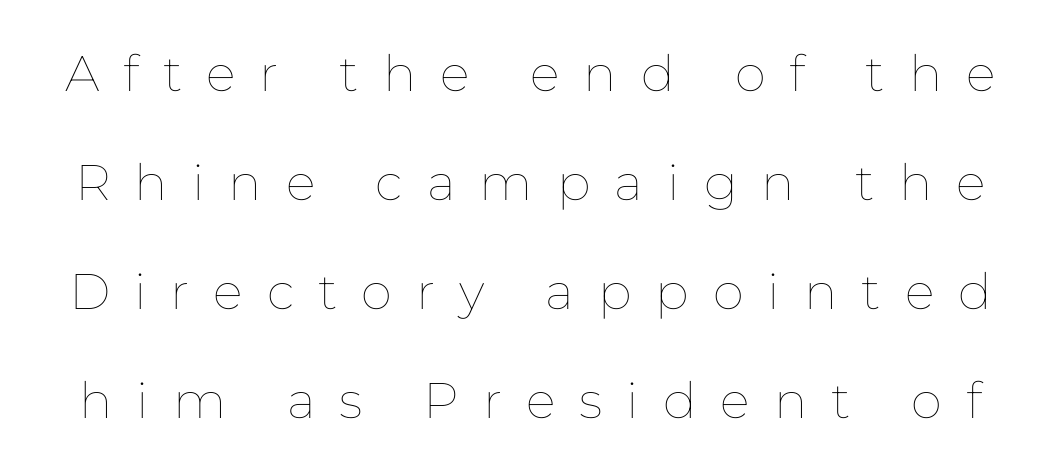
Q: Is the text bold? A: No.
Q: Is the text italic (slanted)? A: No, it is upright.
Q: Is the text underlined? A: No.
Q: Is the spacing between letters normal or unusually wide? A: Unusually wide.
Q: Is the spacing between lines tight, normal or loose? A: Loose.
Q: Width (condensed, normal, or wide)? A: Normal.
Q: Stroke contrast? A: Low.
Q: x-height? A: Medium.
Q: Monospaced? A: No.
